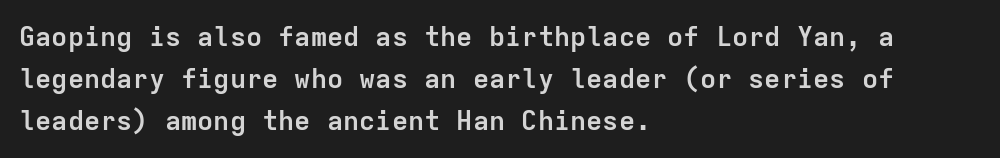
Nothing unusual about the tracking: characters are spaced as the font intends. Layout note: lines flush left. Does the lettering tilt? It doesn't — this is upright. The characters look thick and weighty, a clear bold. If you measured baseline to baseline, you'd find a middling distance. Underlining? Definitely not there.
